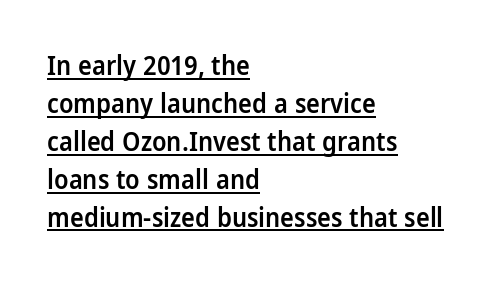
The line-height multiplier appears to be the usual default. This is the regular roman posture of the typeface. Typographic density is moderately raised because the face is semibold. In terms of letterspacing, this is plain default setting. Caption: multi-line text, flush left, ragged right. Has an underline been added? It has.
